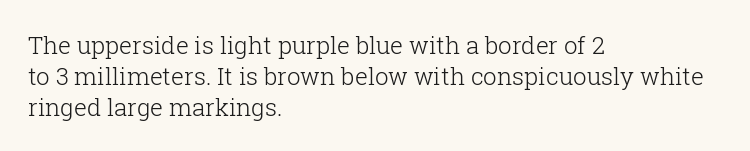
{"italic": "no", "bold": "no", "underline": "no", "align": "left", "line_spacing": "normal", "line_spacing_ratio": 1.29, "letter_spacing": "normal", "letter_spacing_em": 0.0, "glyph_px": 24}
